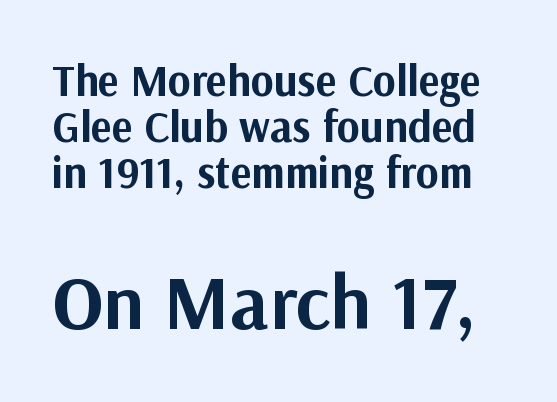
{"serif": "no", "italic": "no", "bold": "yes", "weight": "bold", "width": "normal", "stroke_contrast": "medium", "x_height": "medium", "monospaced": "no", "underline": "no", "line_spacing": "tight", "line_spacing_ratio": 1.05, "letter_spacing": "normal", "letter_spacing_em": 0.0, "larger_block": "second", "size_ratio": 1.75, "glyph_px": 77}
